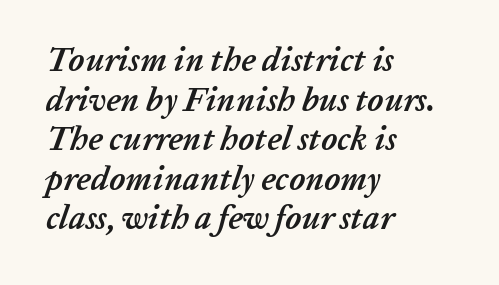
The image shows 33 px semibold type, italic (leaning right); set left-aligned, line spacing 1.2x, normal letter spacing, not underlined; low stroke contrast and a medium x-height.
